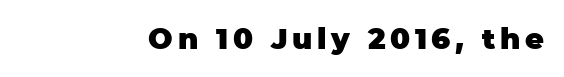
The image shows 29 px heavy sans-serif type, upright; set not underlined; low stroke contrast and a large x-height.
